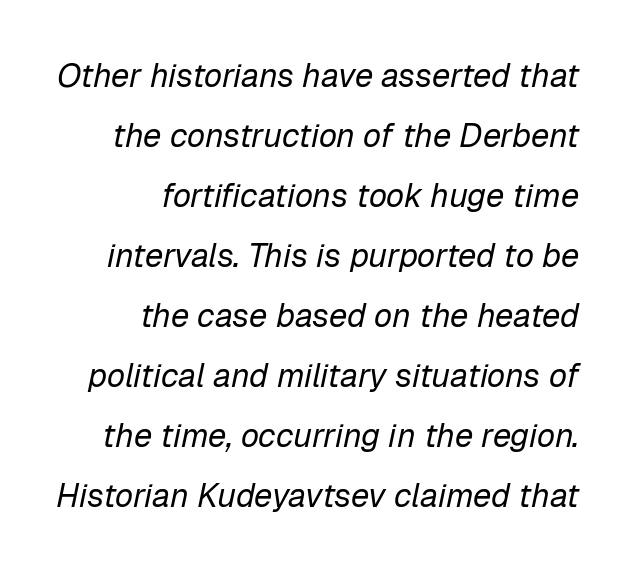
Q: Is the text bold? A: No.
Q: Is the text italic (slanted)? A: Yes, it leans right by about 12 degrees.
Q: Is the text underlined? A: No.
Q: How is the paragraph aligned? A: Right-aligned.
Q: Is the spacing between letters normal or unusually wide? A: Normal.
Q: Width (condensed, normal, or wide)? A: Normal.
Q: Stroke contrast? A: Low.
Q: x-height? A: Medium.
Q: Monospaced? A: No.
